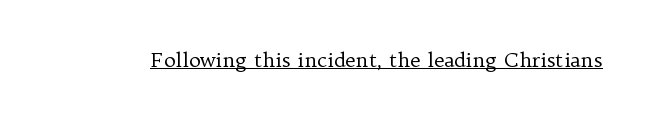
The image shows 20 px text type, upright; set normal letter spacing, underlined.
